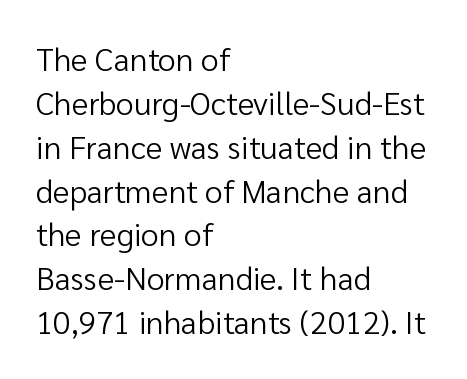
Q: Is the text bold? A: No.
Q: Is the text italic (slanted)? A: No, it is upright.
Q: Is the typeface a serif or a sans-serif typeface? A: Sans-serif.
Q: Is the text underlined? A: No.
Q: How is the paragraph aligned? A: Left-aligned.
Q: Is the spacing between letters normal or unusually wide? A: Normal.
Q: Is the spacing between lines tight, normal or loose? A: Normal.
Q: Width (condensed, normal, or wide)? A: Normal.
Q: Stroke contrast? A: Low.
Q: x-height? A: Medium.
Q: Monospaced? A: No.
